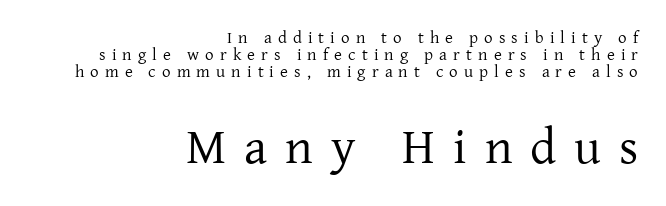
This sample has the flowing, uneven cadence of proportional lettering. Is this a sans? No — the strokes have serifs. Short note: letters widely spaced. The emphasis by scale lands on block number two, below. Compared with a flush-left layout, this one pins lines to the opposite, right side.
